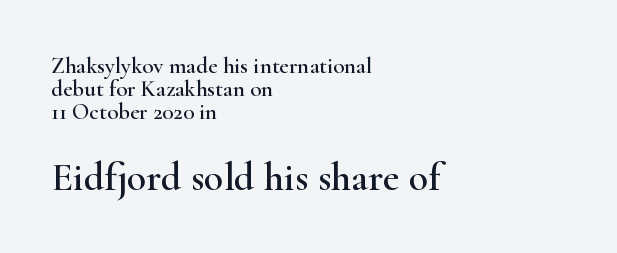
{"serif": "yes", "italic": "no", "width": "wide", "stroke_contrast": "high", "x_height": "small", "monospaced": "no", "underline": "no", "align": "left", "line_spacing": "tight", "line_spacing_ratio": 1.01, "letter_spacing": "normal", "letter_spacing_em": 0.0, "larger_block": "second", "size_ratio": 1.74, "glyph_px": 40}
